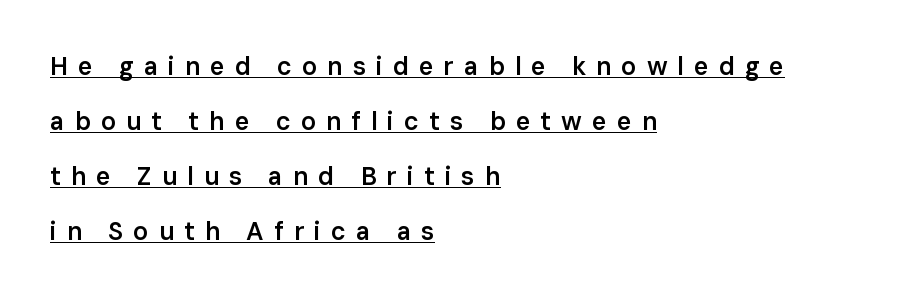
Leading is clearly above the norm, producing a sparse column. Emphasis is given by a line drawn under the lettering. Nope, not italic — everything's standing straight. In terms of letterspacing, this is a distinctly airy, spread setting.
